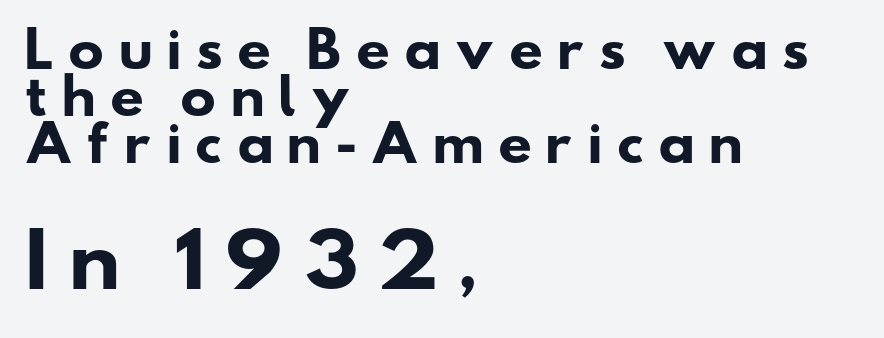
{"serif": "no", "bold": "yes", "weight": "heavy", "width": "wide", "stroke_contrast": "low", "x_height": "small", "monospaced": "no", "underline": "no", "align": "left", "line_spacing": "tight", "line_spacing_ratio": 0.98, "letter_spacing": "wide", "letter_spacing_em": 0.26, "larger_block": "second", "size_ratio": 1.5, "glyph_px": 72}
